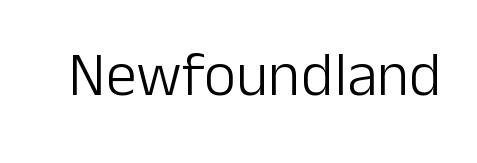
Look at the tracking — it's just the regular setting, nothing added. Proportional: the letters do not fall into vertical columns. Nothing heavy about these letters — not bold at all. The axis of the letterforms is exactly vertical.
